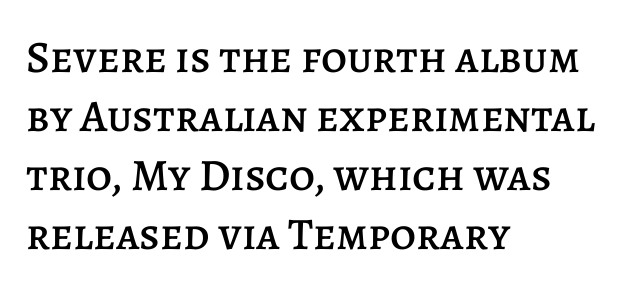
{"italic": "no", "width": "normal", "stroke_contrast": "low", "x_height": "large", "monospaced": "no", "underline": "no", "align": "left", "line_spacing": "normal", "line_spacing_ratio": 1.31, "letter_spacing": "normal", "letter_spacing_em": 0.0, "glyph_px": 45}
